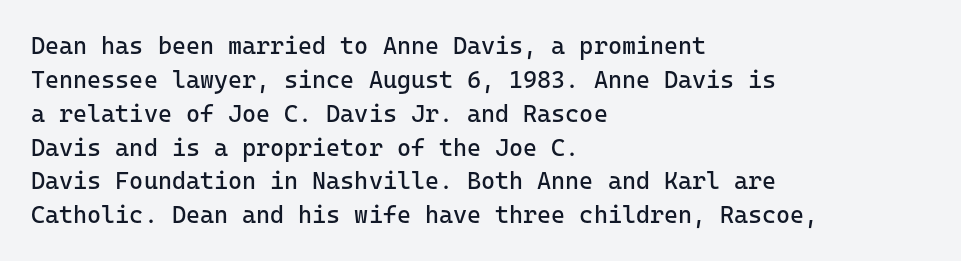
Q: Is the text bold? A: No.
Q: Is the text italic (slanted)? A: No, it is upright.
Q: Is the text underlined? A: No.
Q: How is the paragraph aligned? A: Left-aligned.
Q: Is the spacing between letters normal or unusually wide? A: Normal.
Q: Is the spacing between lines tight, normal or loose? A: Normal.
